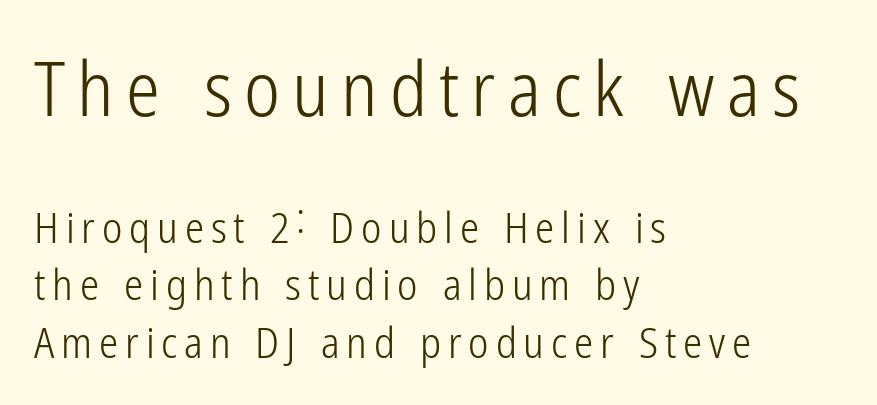
{"serif": "no", "italic": "no", "bold": "no", "weight": "light", "width": "condensed", "stroke_contrast": "low", "x_height": "medium", "monospaced": "no", "underline": "no", "align": "left", "line_spacing": "normal", "line_spacing_ratio": 1.34, "larger_block": "first", "size_ratio": 1.77, "glyph_px": 76}
